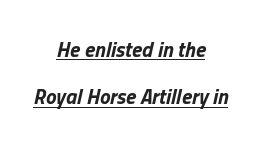
Q: Is the text bold? A: Yes.
Q: Is the text italic (slanted)? A: Yes, it leans right by about 13 degrees.
Q: Is the text underlined? A: Yes.
Q: How is the paragraph aligned? A: Centered.
Q: Is the spacing between letters normal or unusually wide? A: Normal.
Q: Is the spacing between lines tight, normal or loose? A: Loose.
